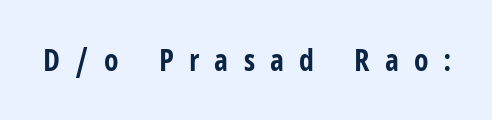
The image shows 30 px bold, condensed sans-serif type, upright; set unusually wide letter spacing (+0.5 em), not underlined; low stroke contrast and a medium x-height.
